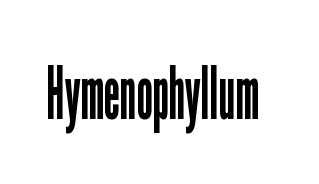
{"serif": "no", "italic": "no", "bold": "no", "weight": "regular", "width": "condensed", "stroke_contrast": "low", "x_height": "medium", "monospaced": "no", "underline": "no", "letter_spacing": "normal", "letter_spacing_em": 0.0, "glyph_px": 74}
